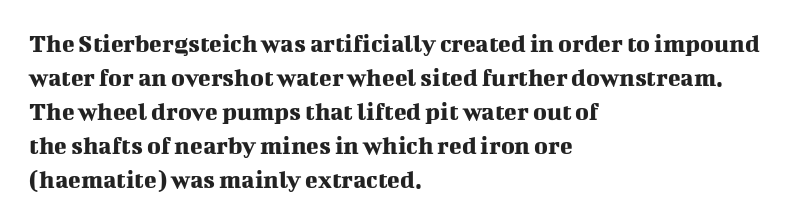
Q: Is the text italic (slanted)? A: No, it is upright.
Q: Is the text underlined? A: No.
Q: How is the paragraph aligned? A: Left-aligned.
Q: Is the spacing between letters normal or unusually wide? A: Normal.
Q: Is the spacing between lines tight, normal or loose? A: Normal.
